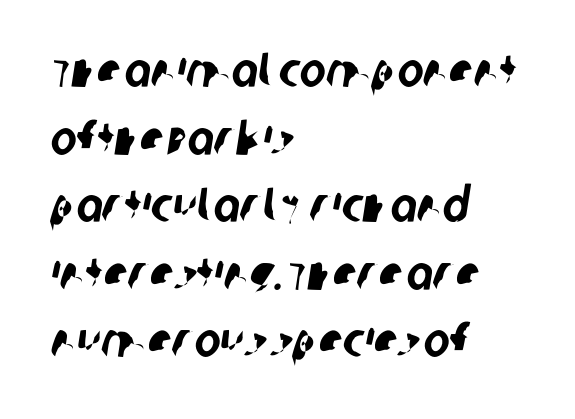
If you measured baseline to baseline, you'd find a middling distance. The font family rendered here belongs to the sans-serif group. You could not count columns in this text — the font is proportionally spaced. Descenders hang freely into open space.
